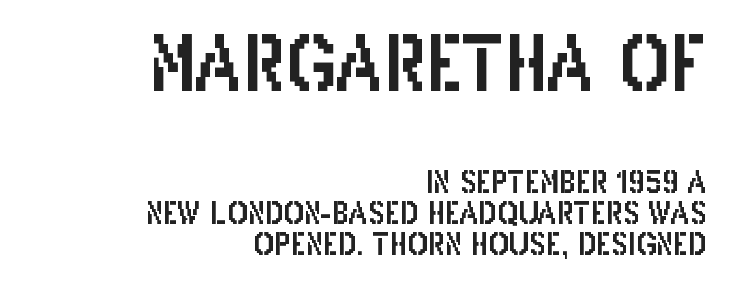
Observe the ordinary spacing: letters are neighbours, not strangers. The font's upright variant was chosen for this text. Character size in the leading block exceeds that of the trailing block. Character widths vary here, with narrow letters taking less room than wide ones. Students, observe: this is what under-led, compact text looks like.
